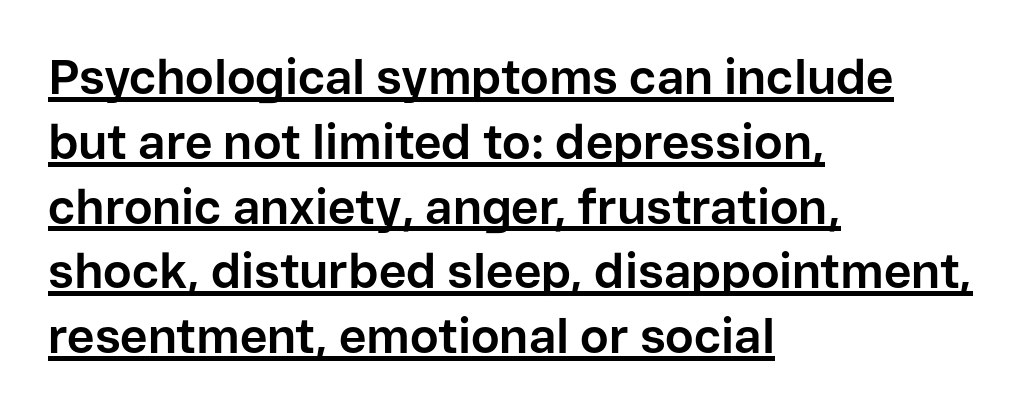
The image shows 48 px bold sans-serif type, upright; set left-aligned, normal line spacing (1.35x), normal letter spacing, underlined; low stroke contrast and a medium x-height.
